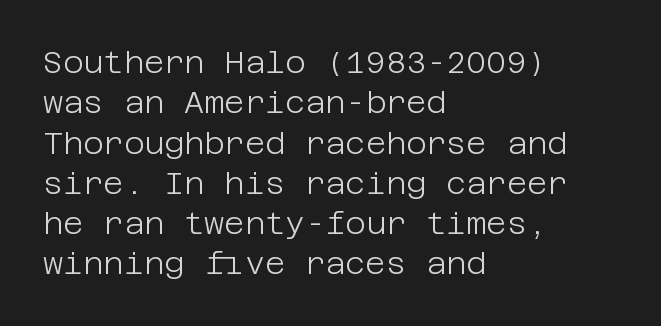
The image shows 31 px light sans-serif type, upright; set left-aligned, normal line spacing (1.3x), normal letter spacing, not underlined; low stroke contrast and a large x-height.
